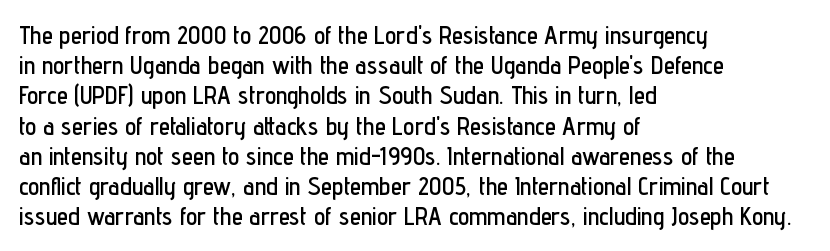
{"italic": "no", "underline": "no", "align": "left", "line_spacing_ratio": 1.21, "letter_spacing": "normal", "letter_spacing_em": 0.0, "glyph_px": 25}
